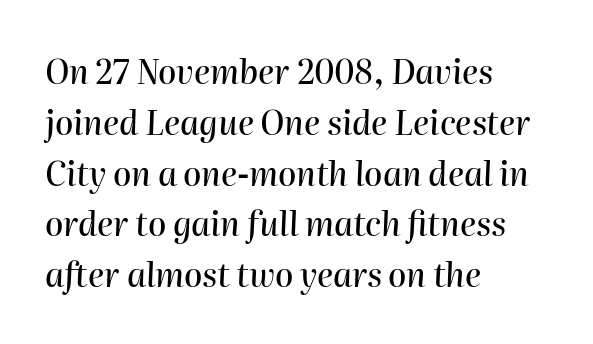
The leading is moderate, giving the passage an even texture. Reading down the block, your eye returns to a fixed left position each line. The gaps between neighbouring characters are ordinary and unremarkable. Every character sits at an angle, as italics do.
